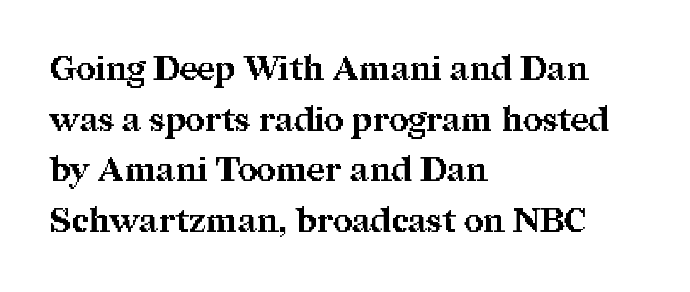
A student would call this left alignment; a typographer would say flush left, rag right. The glyphs in this specimen are seriffed. A typesetter would call this proportional, since set widths differ per character. Does the lettering tilt? It doesn't — this is upright. These lines sit exactly where default settings would place them. Thick stems and heavy bowls — unmistakably bold.
